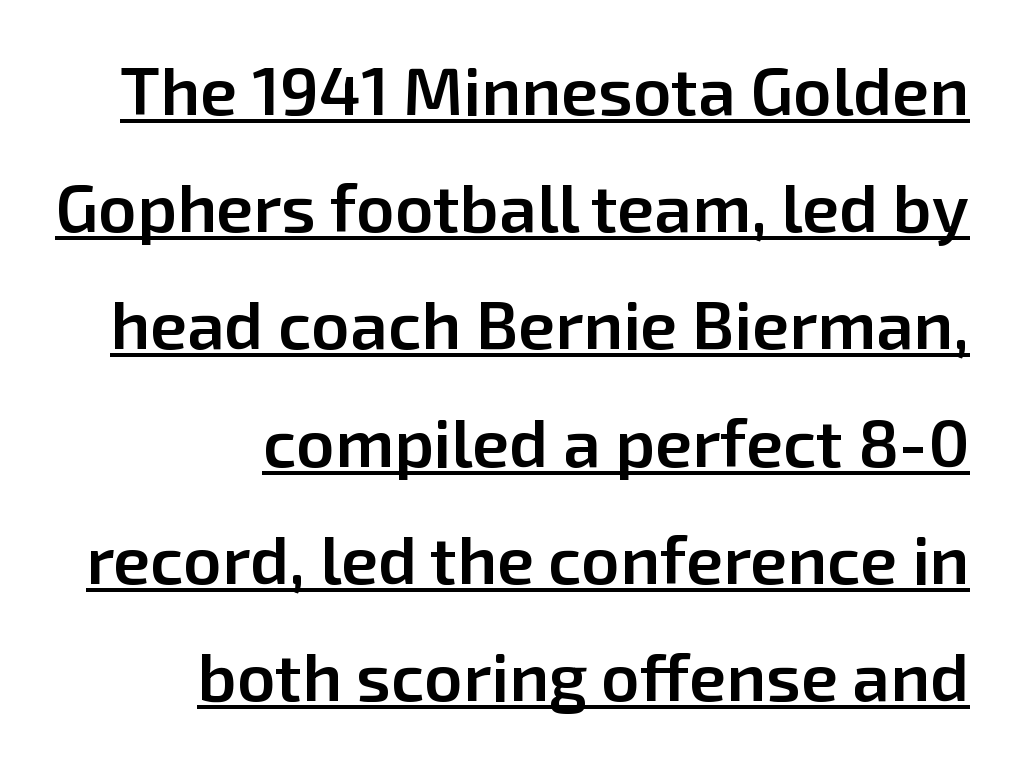
A flush-right, rag-left setting is used for this passage. Emphasis is given by a line drawn under the lettering. The type is set solid horizontally, with unmodified tracking. Italic: no, the glyphs are upright roman. Note: no serifs on the glyphs.
